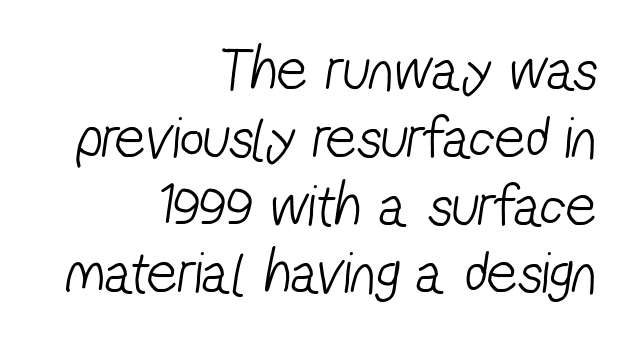
Note: no serifs on the glyphs. Spacing verdict: proportional, widths tailored to each character. The weight would be labelled regular, book, light, or lighter still. Short and long lines alike share a common ending point at right. Lines of text with bare space underneath.
